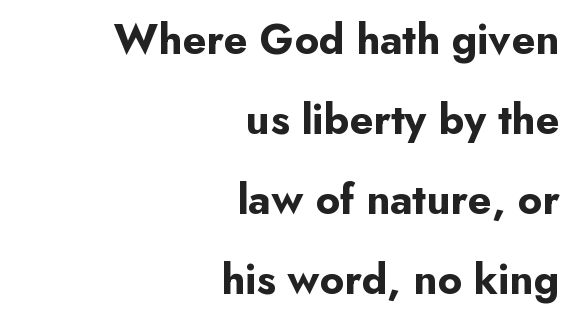
{"serif": "no", "italic": "no", "bold": "yes", "weight": "bold", "width": "normal", "stroke_contrast": "low", "x_height": "small", "monospaced": "no", "underline": "no", "align": "right", "line_spacing_ratio": 1.86, "letter_spacing": "normal", "letter_spacing_em": 0.0, "glyph_px": 43}
